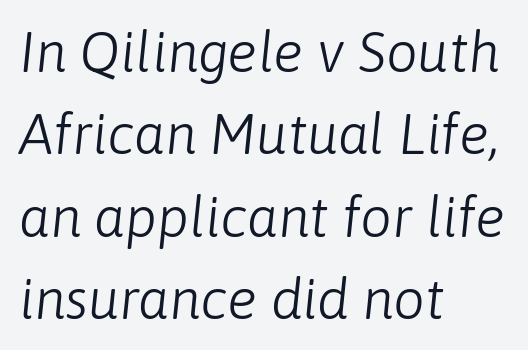
Rendered with sloped, italic letterforms. A bare baseline throughout the passage. Rows of type keep a routine distance in the vertical direction. Typeset ragged right — the left edge is the straight one.
